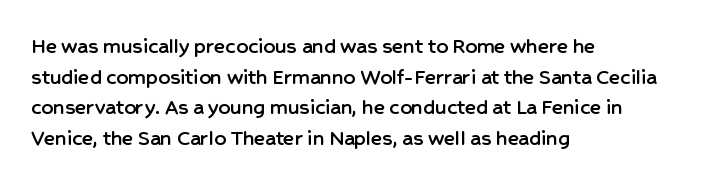
The image shows 23 px text type, upright; set left-aligned, normal line spacing (1.33x), normal letter spacing, not underlined.
